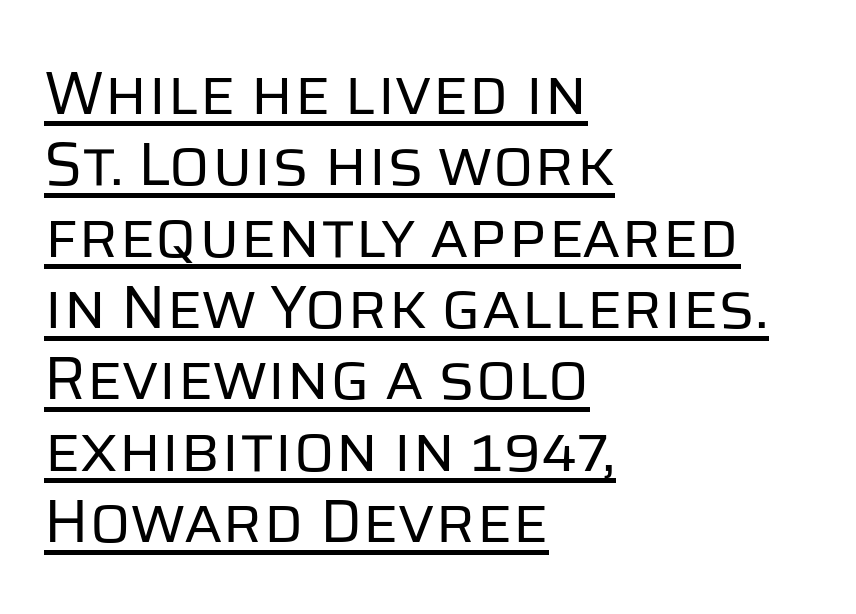
Q: Is the text bold? A: No.
Q: Is the text italic (slanted)? A: No, it is upright.
Q: Is the typeface a serif or a sans-serif typeface? A: Sans-serif.
Q: Is the text underlined? A: Yes.
Q: How is the paragraph aligned? A: Left-aligned.
Q: Is the spacing between letters normal or unusually wide? A: Normal.
Q: Width (condensed, normal, or wide)? A: Normal.
Q: Stroke contrast? A: Low.
Q: x-height? A: Large.
Q: Monospaced? A: No.
